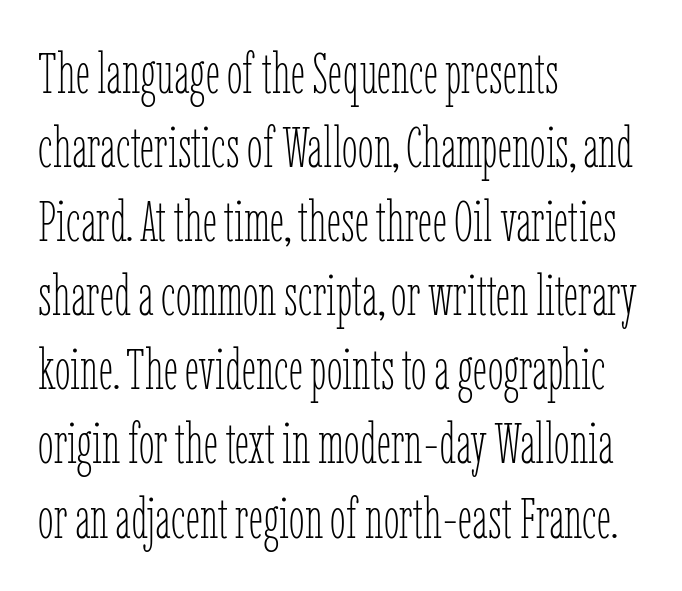
{"italic": "no", "bold": "no", "weight": "thin", "width": "condensed", "stroke_contrast": "low", "x_height": "medium", "monospaced": "no", "underline": "no", "align": "left", "line_spacing": "normal", "line_spacing_ratio": 1.3, "letter_spacing": "normal", "letter_spacing_em": 0.0, "glyph_px": 57}
